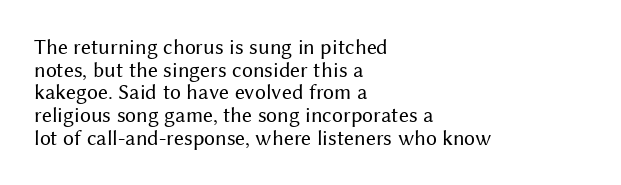
{"italic": "no", "bold": "no", "underline": "no", "align": "left", "line_spacing": "tight", "line_spacing_ratio": 1.03, "letter_spacing": "normal", "letter_spacing_em": 0.0, "glyph_px": 22}
